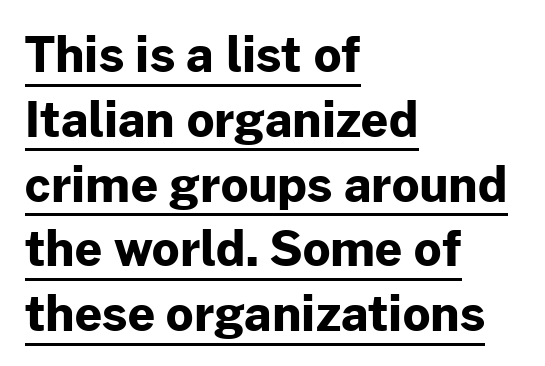
The image shows 48 px bold sans-serif type, upright; set left-aligned, normal line spacing (1.35x), normal letter spacing, underlined; low stroke contrast and a medium x-height.
